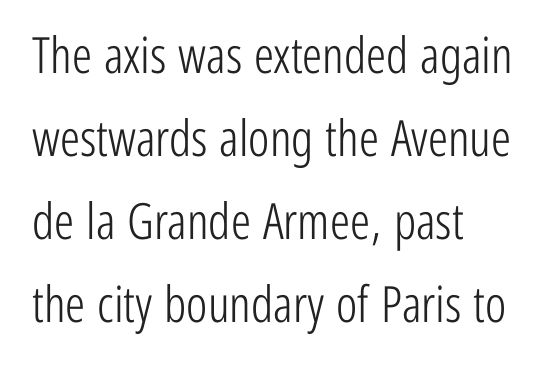
{"serif": "no", "italic": "no", "bold": "no", "weight": "light", "width": "condensed", "stroke_contrast": "low", "x_height": "medium", "monospaced": "no", "underline": "no", "align": "left", "line_spacing": "normal", "line_spacing_ratio": 1.66, "letter_spacing": "normal", "letter_spacing_em": 0.0, "glyph_px": 50}
